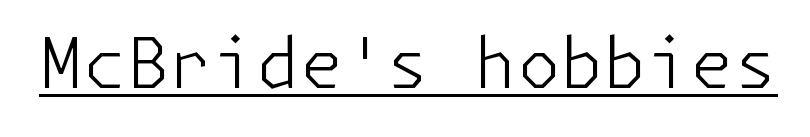
Q: Is the text bold? A: No.
Q: Is the text italic (slanted)? A: No, it is upright.
Q: Is the typeface a serif or a sans-serif typeface? A: Sans-serif.
Q: Is the text underlined? A: Yes.
Q: Is the spacing between letters normal or unusually wide? A: Normal.
Q: Width (condensed, normal, or wide)? A: Normal.
Q: Stroke contrast? A: Low.
Q: x-height? A: Medium.
